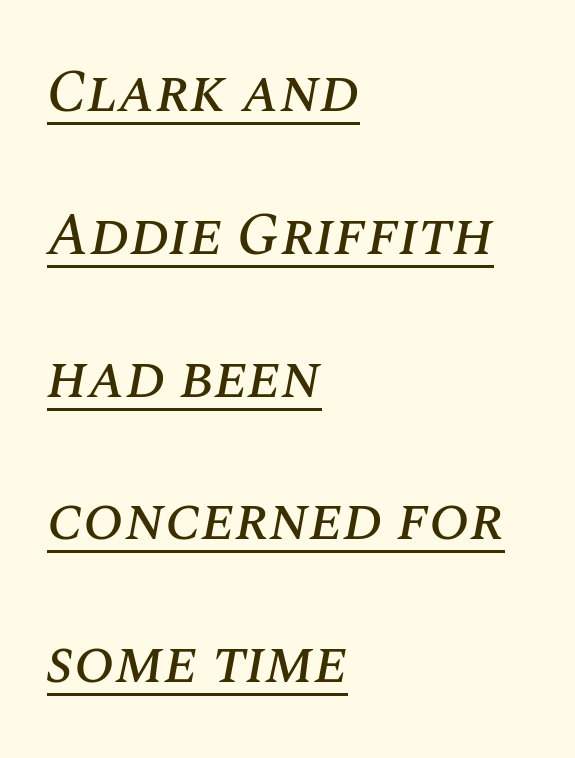
{"italic": "yes", "lean": "right", "slant_degrees": 10, "width": "normal", "stroke_contrast": "medium", "x_height": "large", "monospaced": "no", "underline": "yes", "align": "left", "line_spacing": "loose", "line_spacing_ratio": 2.38, "letter_spacing": "normal", "letter_spacing_em": 0.0, "glyph_px": 60}
